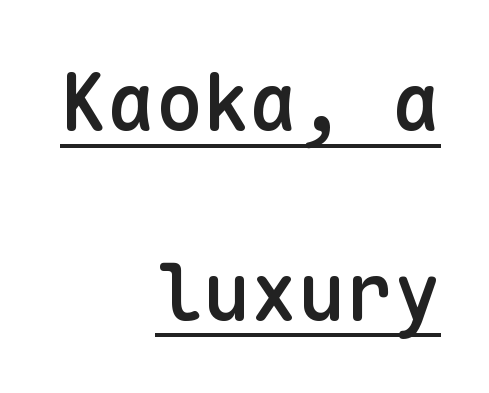
{"serif": "no", "italic": "no", "bold": "semi", "weight": "semibold", "width": "normal", "stroke_contrast": "low", "x_height": "medium", "monospaced": "yes", "underline": "yes", "align": "right", "line_spacing": "loose", "line_spacing_ratio": 2.4, "letter_spacing": "normal", "letter_spacing_em": 0.0, "glyph_px": 79}
